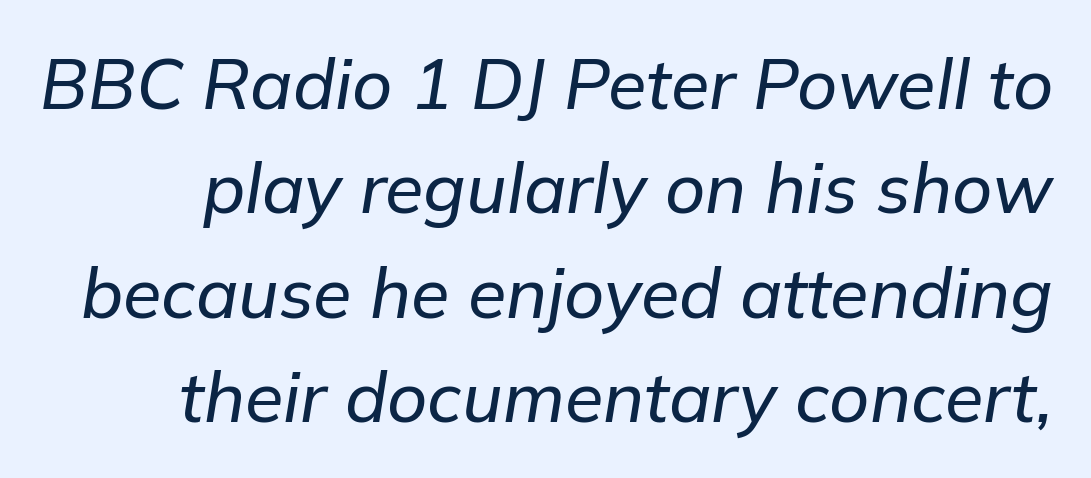
The image shows 70 px text type, italic (leaning right); set normal line spacing (1.49x), normal letter spacing, not underlined; low stroke contrast and a medium x-height.
